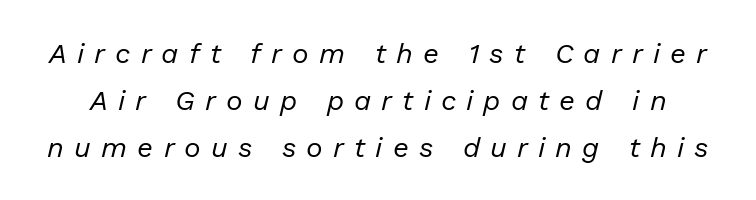
{"italic": "yes", "lean": "right", "slant_degrees": 13, "bold": "no", "weight": "regular", "width": "normal", "stroke_contrast": "low", "x_height": "medium", "monospaced": "no", "underline": "no", "line_spacing": "normal", "line_spacing_ratio": 1.67, "letter_spacing": "wide", "letter_spacing_em": 0.36, "glyph_px": 28}
